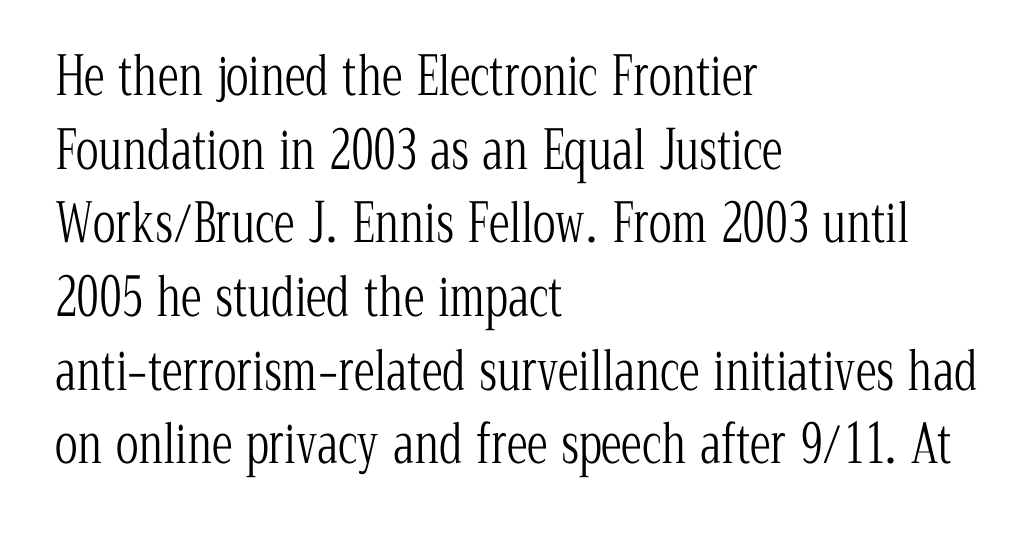
The image shows 53 px light, condensed serif type, upright; set left-aligned, normal line spacing (1.39x), normal letter spacing, not underlined; low stroke contrast and a medium x-height.
